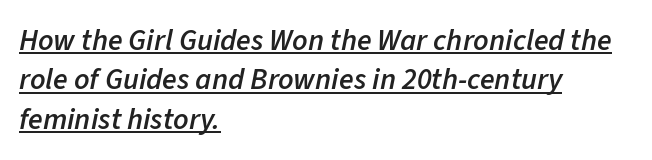
{"italic": "yes", "lean": "right", "slant_degrees": 11, "bold": "semi", "weight": "semibold", "width": "normal", "stroke_contrast": "low", "x_height": "medium", "monospaced": "no", "underline": "yes", "align": "left", "line_spacing": "normal", "line_spacing_ratio": 1.31, "letter_spacing": "normal", "letter_spacing_em": 0.0, "glyph_px": 30}
